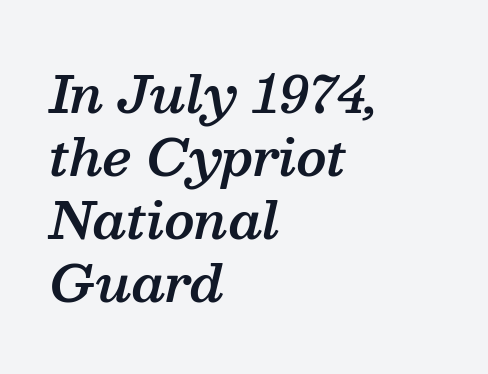
{"serif": "yes", "italic": "yes", "lean": "right", "slant_degrees": 13, "bold": "semi", "weight": "semibold", "width": "normal", "stroke_contrast": "medium", "x_height": "medium", "monospaced": "no", "underline": "no", "align": "left", "line_spacing": "normal", "line_spacing_ratio": 1.26, "letter_spacing": "normal", "letter_spacing_em": 0.0, "glyph_px": 50}
